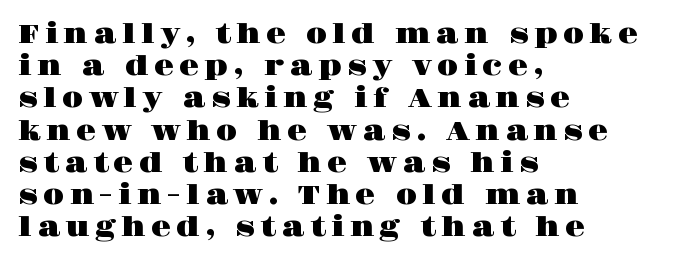
The image shows 26 px text type, upright; set left-aligned, line spacing 1.24x, unusually wide letter spacing (+0.2 em), not underlined.
